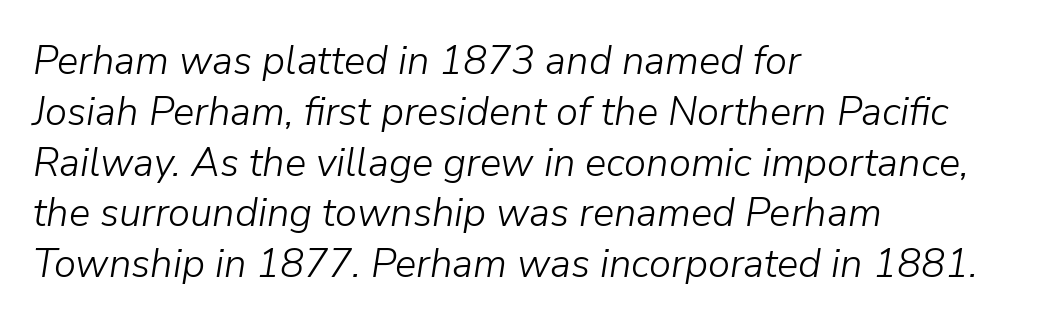
In CSS terms this would be text-align: left. Proportional: the letters do not fall into vertical columns. You can tell it's italic because the verticals aren't actually vertical. Honestly, there is no underline to notice here at all. Tracking here is standard; glyphs follow each other at the usual distance. Is the type heavy? It reads as light-to-regular instead.
